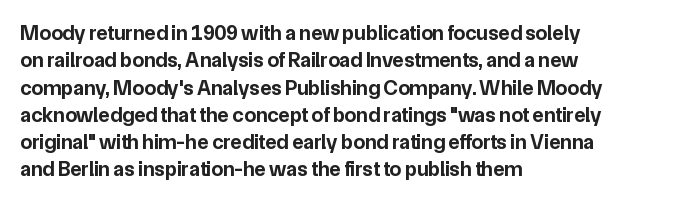
{"italic": "no", "bold": "yes", "underline": "no", "align": "left", "line_spacing": "normal", "line_spacing_ratio": 1.3, "letter_spacing": "normal", "letter_spacing_em": 0.0, "glyph_px": 21}
